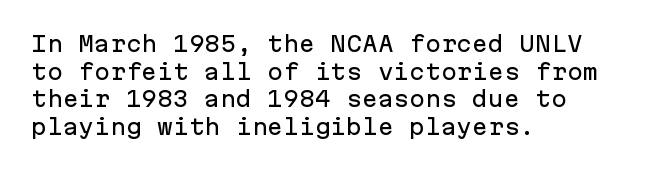
{"italic": "no", "underline": "no", "align": "left", "line_spacing": "normal", "line_spacing_ratio": 1.32, "letter_spacing": "normal", "letter_spacing_em": 0.0, "glyph_px": 21}
